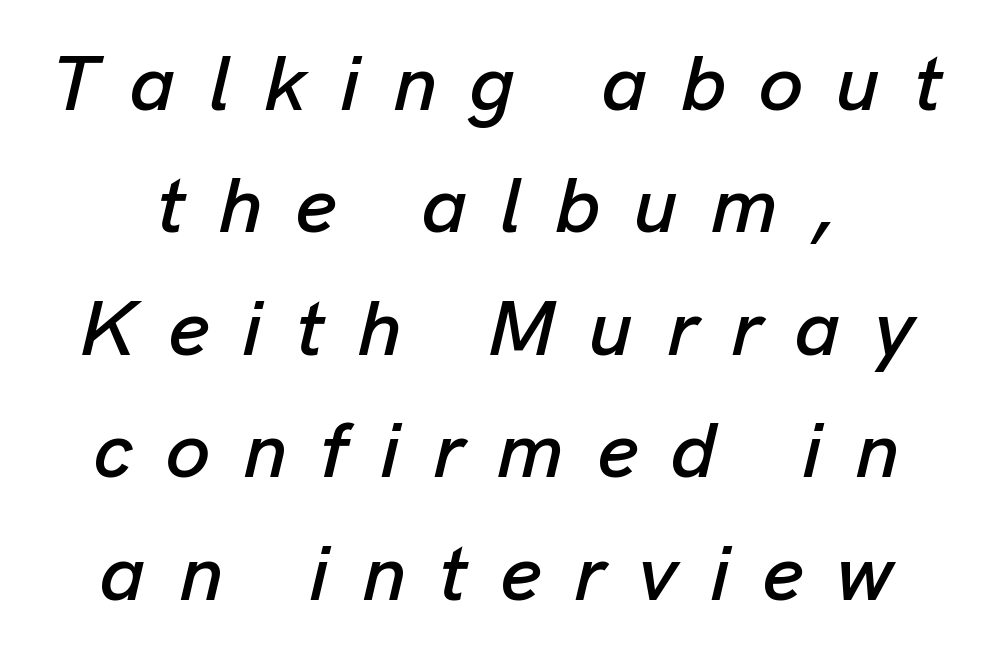
{"italic": "yes", "lean": "right", "slant_degrees": 13, "width": "normal", "stroke_contrast": "low", "x_height": "medium", "monospaced": "no", "underline": "no", "line_spacing": "normal", "line_spacing_ratio": 1.55, "letter_spacing": "wide", "letter_spacing_em": 0.42, "glyph_px": 79}
